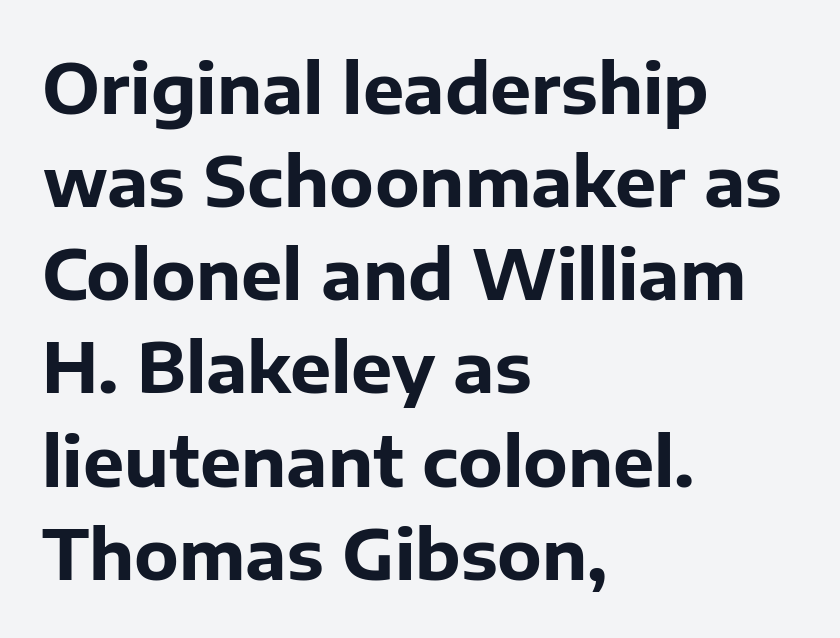
The image shows 69 px bold sans-serif type, upright; set left-aligned, normal line spacing (1.35x), normal letter spacing, not underlined; low stroke contrast and a medium x-height.
